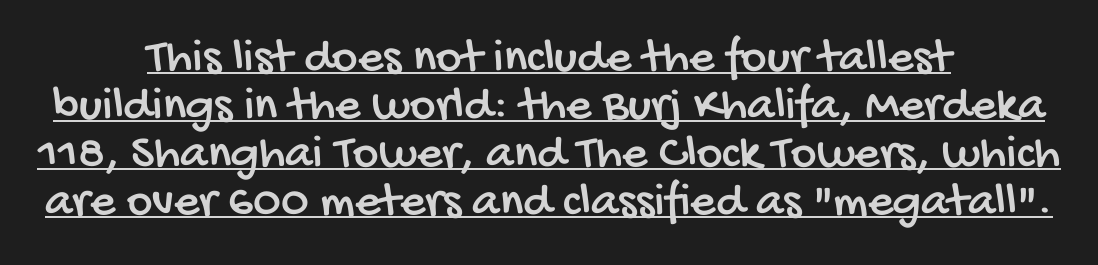
Q: Is the typeface a serif or a sans-serif typeface? A: Sans-serif.
Q: Is the text underlined? A: Yes.
Q: How is the paragraph aligned? A: Centered.
Q: Is the spacing between letters normal or unusually wide? A: Normal.
Q: Is the spacing between lines tight, normal or loose? A: Tight.
Q: Width (condensed, normal, or wide)? A: Condensed.
Q: Stroke contrast? A: Low.
Q: x-height? A: Large.
Q: Monospaced? A: No.
